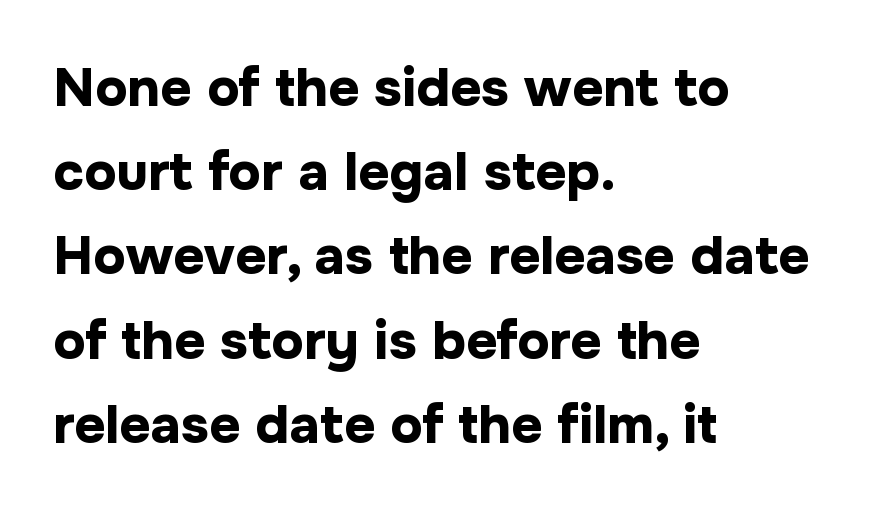
{"serif": "no", "italic": "no", "bold": "yes", "weight": "bold", "width": "normal", "stroke_contrast": "low", "x_height": "medium", "monospaced": "no", "underline": "no", "align": "left", "line_spacing": "normal", "line_spacing_ratio": 1.56, "letter_spacing": "normal", "letter_spacing_em": 0.0, "glyph_px": 54}
